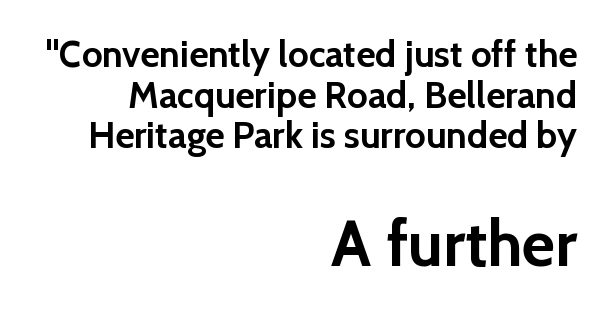
Set as a true bold cut, around the 700 mark. Rows of type sit shoulder to shoulder in the vertical direction. These lines are rendered in a variable-pitch font. Tracking value appears to be zero — textbook default spacing. Scale increases going downward across the two blocks. Posture: straight, roman, zero tilt.
